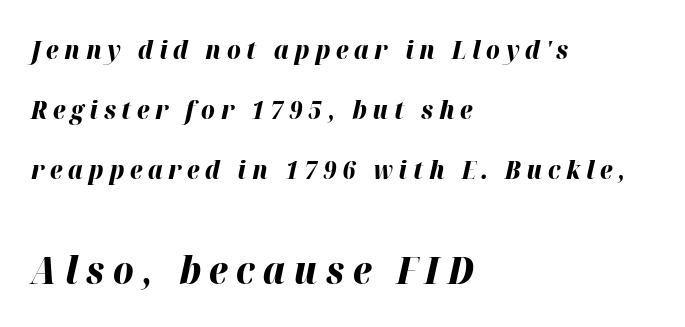
Q: Is the text bold? A: Yes.
Q: Is the text italic (slanted)? A: Yes, it leans right by about 12 degrees.
Q: Is the text underlined? A: No.
Q: How is the paragraph aligned? A: Left-aligned.
Q: Is the spacing between letters normal or unusually wide? A: Unusually wide.
Q: Is the spacing between lines tight, normal or loose? A: Loose.
Q: Which block of text is set in a larger size, the first (top) or the second (bottom)? A: The second (bottom) one.
Q: Width (condensed, normal, or wide)? A: Normal.
Q: Stroke contrast? A: High.
Q: x-height? A: Medium.
Q: Monospaced? A: No.
